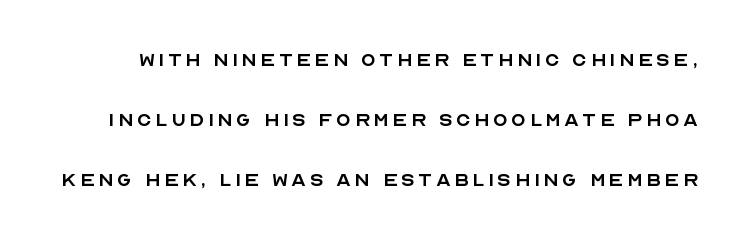
Unlike italic type, these characters show no tilt at all. The characters are drawn with everyday or finer stroke widths. Underlining? Definitely not there. Vertically, the passage feels expansive, rows floating well apart.
